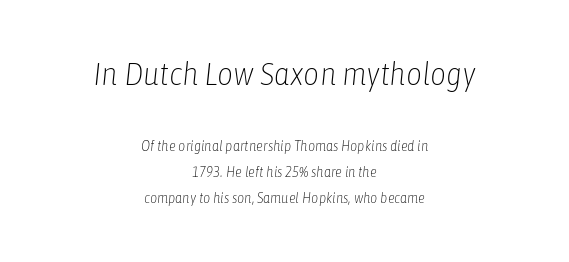
{"italic": "yes", "lean": "right", "slant_degrees": 6, "bold": "no", "weight": "light", "width": "condensed", "stroke_contrast": "low", "x_height": "medium", "monospaced": "no", "underline": "no", "align": "center", "line_spacing_ratio": 1.85, "letter_spacing": "normal", "letter_spacing_em": 0.0, "larger_block": "first", "size_ratio": 2.21, "glyph_px": 31}
